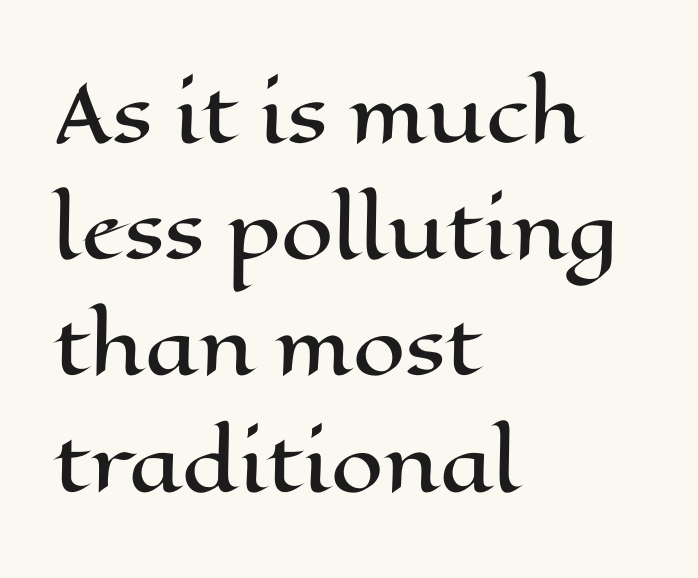
Q: Is the text italic (slanted)? A: No, it is upright.
Q: Is the text underlined? A: No.
Q: How is the paragraph aligned? A: Left-aligned.
Q: Is the spacing between letters normal or unusually wide? A: Normal.
Q: Is the spacing between lines tight, normal or loose? A: Normal.
Q: Width (condensed, normal, or wide)? A: Wide.
Q: Stroke contrast? A: High.
Q: x-height? A: Medium.
Q: Monospaced? A: No.
